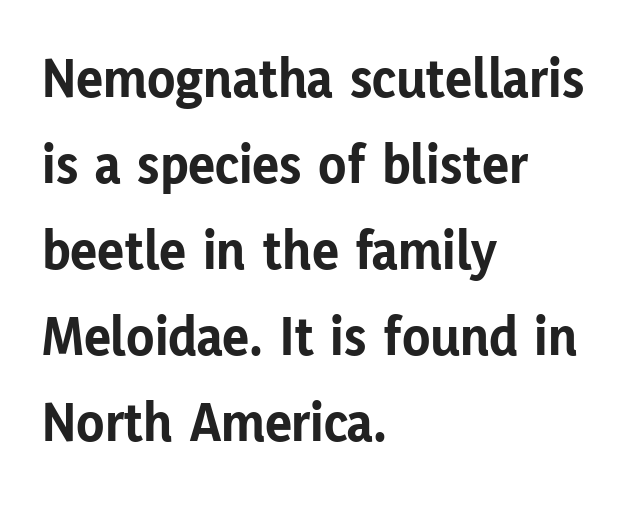
Q: Is the text bold? A: Yes.
Q: Is the text italic (slanted)? A: No, it is upright.
Q: Is the typeface a serif or a sans-serif typeface? A: Sans-serif.
Q: Is the text underlined? A: No.
Q: How is the paragraph aligned? A: Left-aligned.
Q: Is the spacing between letters normal or unusually wide? A: Normal.
Q: Is the spacing between lines tight, normal or loose? A: Normal.
Q: Width (condensed, normal, or wide)? A: Normal.
Q: Stroke contrast? A: Low.
Q: x-height? A: Medium.
Q: Monospaced? A: No.
